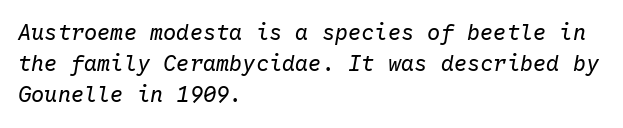
Q: Is the text bold? A: No.
Q: Is the text italic (slanted)? A: Yes, it leans right by about 10 degrees.
Q: Is the text underlined? A: No.
Q: How is the paragraph aligned? A: Left-aligned.
Q: Is the spacing between letters normal or unusually wide? A: Normal.
Q: Is the spacing between lines tight, normal or loose? A: Normal.
